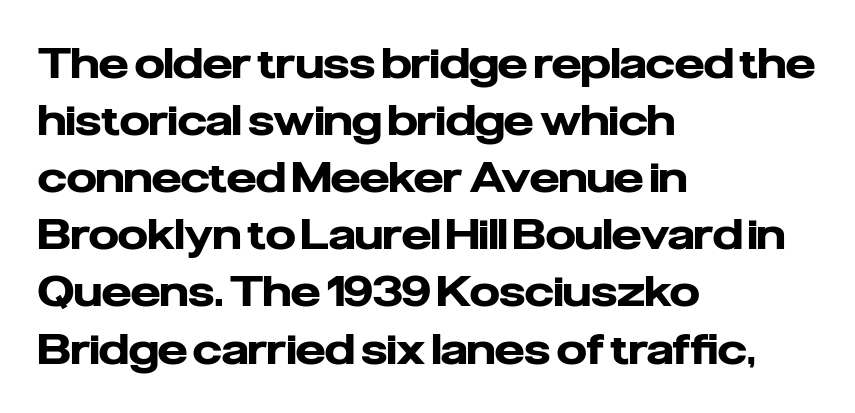
Q: Is the text bold? A: Yes.
Q: Is the text italic (slanted)? A: No, it is upright.
Q: Is the typeface a serif or a sans-serif typeface? A: Sans-serif.
Q: Is the text underlined? A: No.
Q: How is the paragraph aligned? A: Left-aligned.
Q: Is the spacing between letters normal or unusually wide? A: Normal.
Q: Is the spacing between lines tight, normal or loose? A: Normal.
Q: Width (condensed, normal, or wide)? A: Normal.
Q: Stroke contrast? A: Low.
Q: x-height? A: Medium.
Q: Monospaced? A: No.
